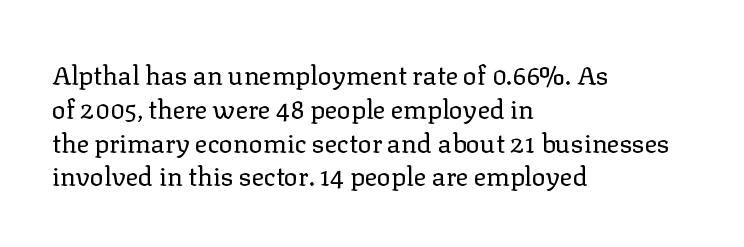
Q: Is the text bold? A: No.
Q: Is the text italic (slanted)? A: No, it is upright.
Q: Is the text underlined? A: No.
Q: How is the paragraph aligned? A: Left-aligned.
Q: Is the spacing between letters normal or unusually wide? A: Normal.
Q: Is the spacing between lines tight, normal or loose? A: Normal.
